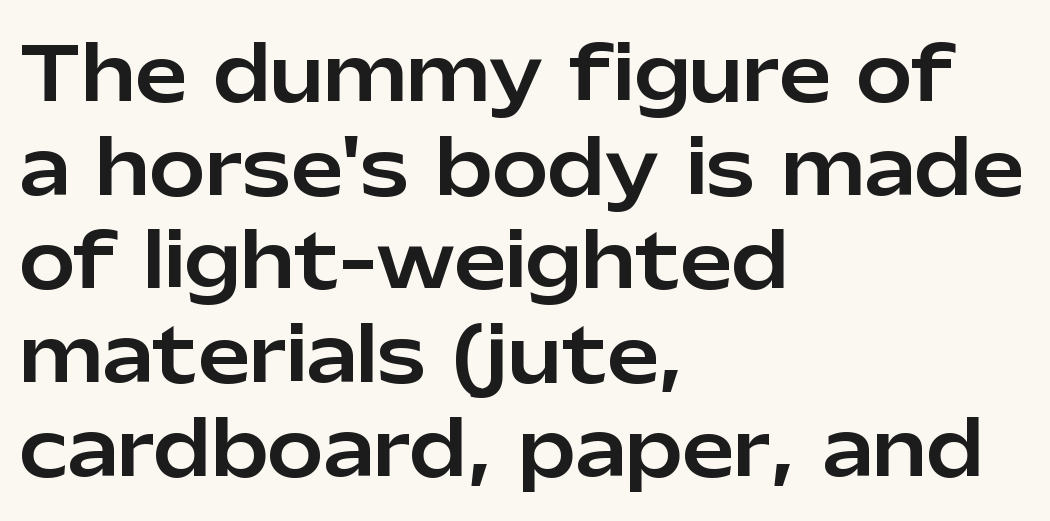
Q: Is the text italic (slanted)? A: No, it is upright.
Q: Is the typeface a serif or a sans-serif typeface? A: Sans-serif.
Q: Is the text underlined? A: No.
Q: How is the paragraph aligned? A: Left-aligned.
Q: Is the spacing between letters normal or unusually wide? A: Normal.
Q: Is the spacing between lines tight, normal or loose? A: Normal.
Q: Width (condensed, normal, or wide)? A: Normal.
Q: Stroke contrast? A: Low.
Q: x-height? A: Medium.
Q: Monospaced? A: No.
